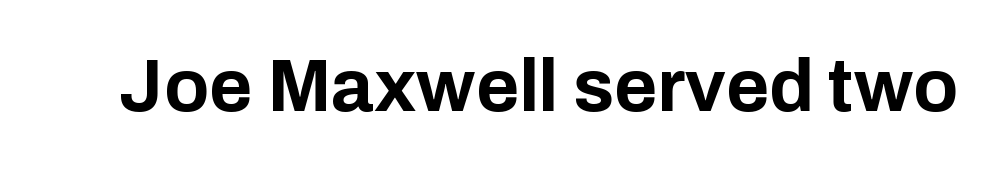
Each letter keeps its own natural width here, so spacing adapts to shape. The font's upright variant was chosen for this text. Grotesque or geometric, the face here clearly has no serifs. The font is running at its bold setting. Honestly, the letter spacing is just normal — you wouldn't notice it.
